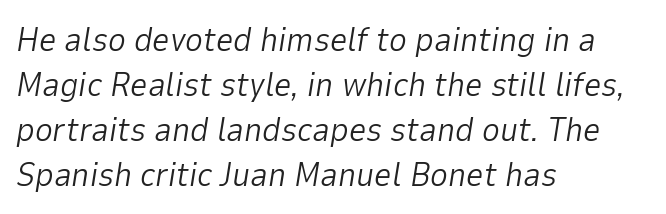
The image shows 34 px light type, italic (leaning right); set left-aligned, normal line spacing (1.32x), normal letter spacing, not underlined; low stroke contrast and a medium x-height.
